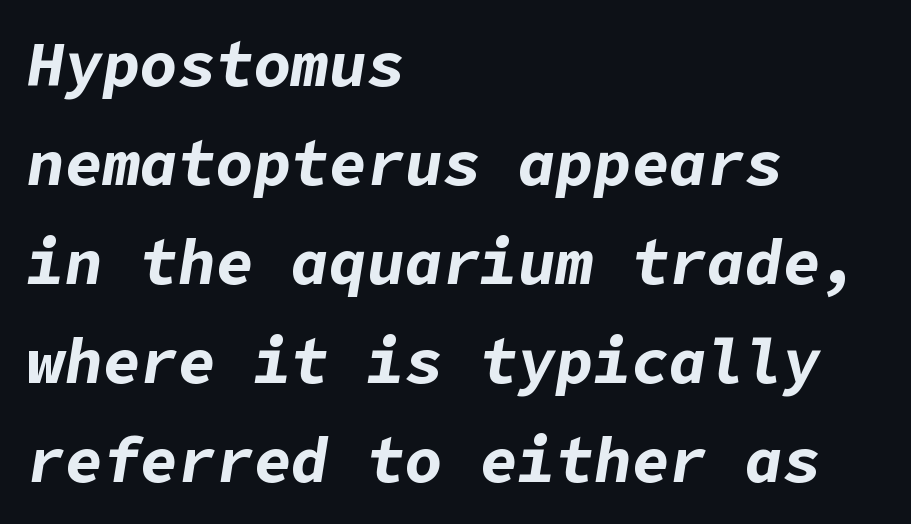
{"italic": "yes", "lean": "right", "slant_degrees": 9, "bold": "yes", "weight": "bold", "width": "normal", "stroke_contrast": "low", "x_height": "medium", "underline": "no", "align": "left", "line_spacing": "normal", "line_spacing_ratio": 1.57, "letter_spacing": "normal", "letter_spacing_em": 0.0, "glyph_px": 63}
